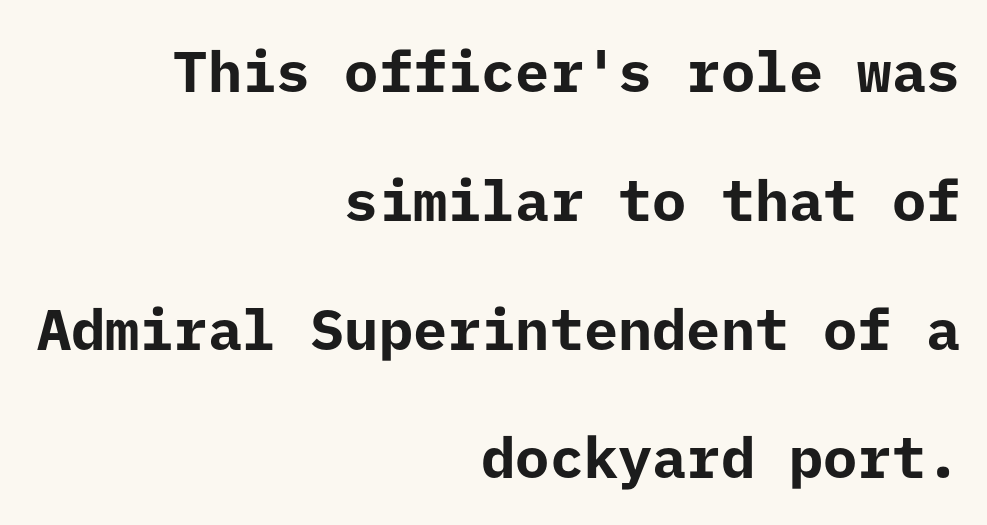
The image shows 57 px bold sans-serif type, upright; set right-aligned, loose line spacing (2.26x), normal letter spacing, not underlined; low stroke contrast and a medium x-height.
